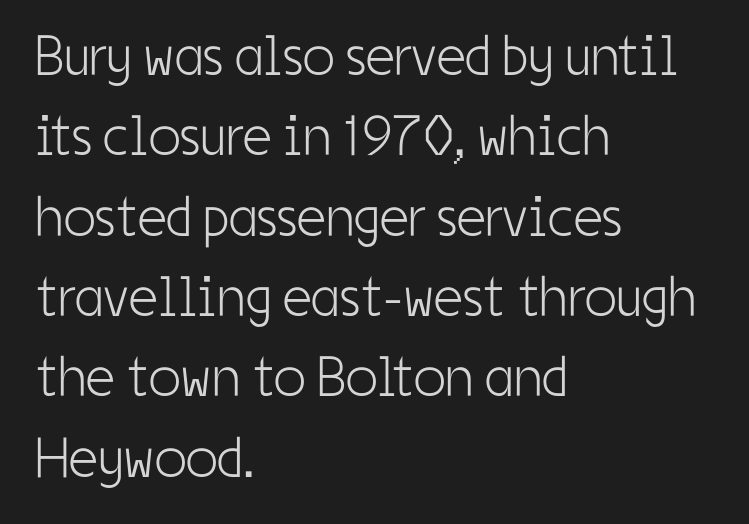
Q: Is the text bold? A: No.
Q: Is the text italic (slanted)? A: No, it is upright.
Q: Is the typeface a serif or a sans-serif typeface? A: Sans-serif.
Q: Is the text underlined? A: No.
Q: How is the paragraph aligned? A: Left-aligned.
Q: Is the spacing between letters normal or unusually wide? A: Normal.
Q: Is the spacing between lines tight, normal or loose? A: Normal.
Q: Width (condensed, normal, or wide)? A: Condensed.
Q: Stroke contrast? A: Low.
Q: x-height? A: Medium.
Q: Monospaced? A: No.
